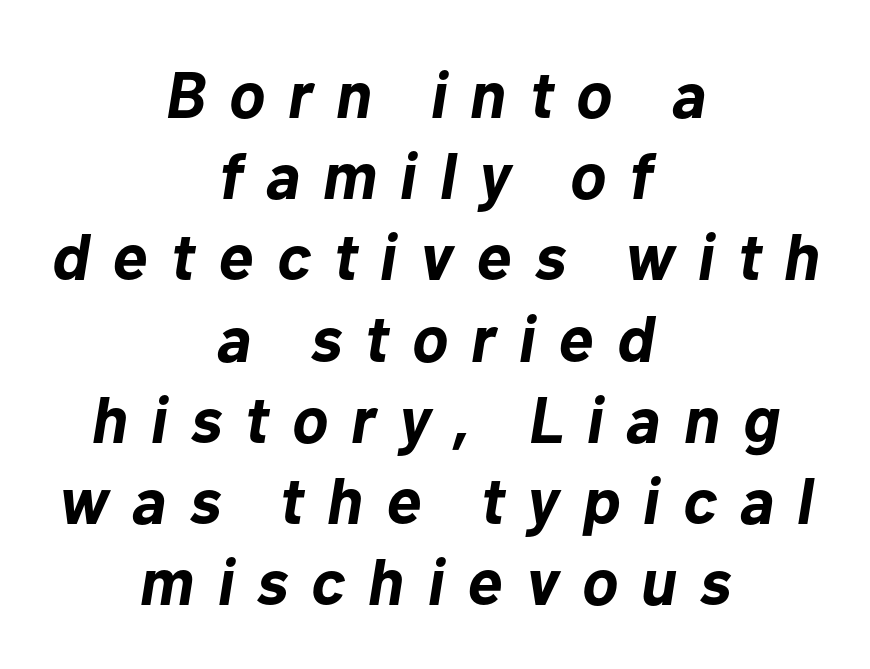
You could not count columns in this text — the font is proportionally spaced. Anything drawn beneath the words? Only blank space. Each word looks stretched out because of the extra space between its letters. Typographic density is high because the face is bold. The lines are quadded center. When letters slant like this, we call the style italic.
